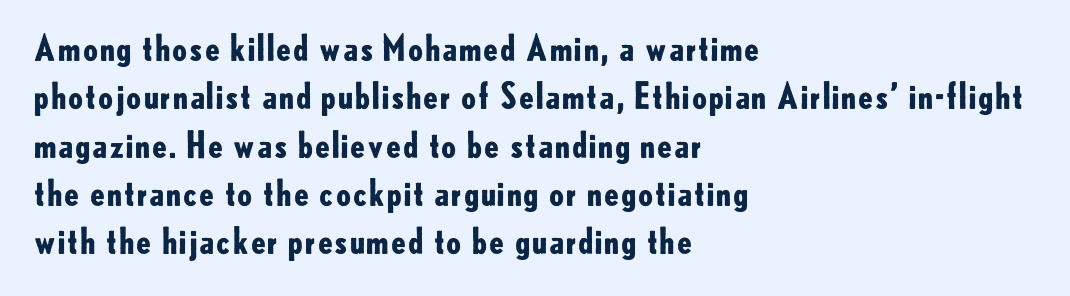
{"serif": "no", "italic": "no", "bold": "yes", "weight": "bold", "width": "normal", "stroke_contrast": "low", "x_height": "small", "monospaced": "no", "underline": "no", "align": "left", "line_spacing": "normal", "line_spacing_ratio": 1.38, "letter_spacing": "normal", "letter_spacing_em": 0.0, "glyph_px": 35}
